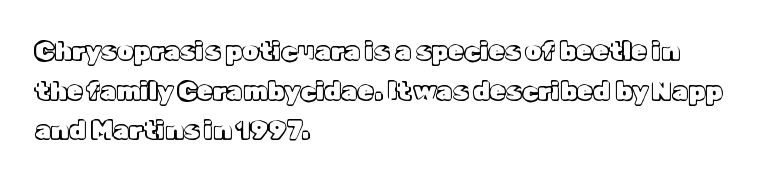
Q: Is the text italic (slanted)? A: No, it is upright.
Q: Is the text underlined? A: No.
Q: How is the paragraph aligned? A: Left-aligned.
Q: Is the spacing between letters normal or unusually wide? A: Normal.
Q: Is the spacing between lines tight, normal or loose? A: Normal.
